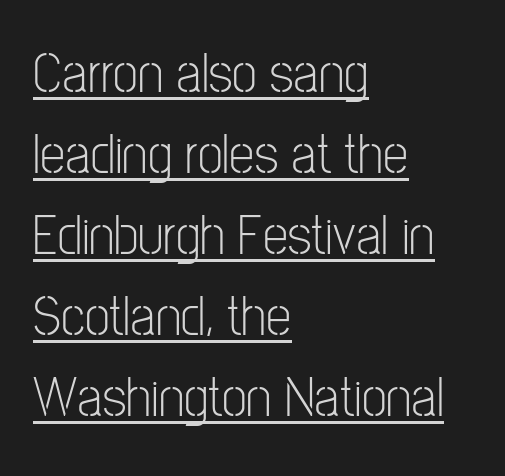
{"serif": "no", "italic": "no", "bold": "no", "weight": "light", "width": "condensed", "stroke_contrast": "low", "x_height": "medium", "monospaced": "no", "underline": "yes", "align": "left", "line_spacing": "normal", "line_spacing_ratio": 1.42, "letter_spacing": "normal", "letter_spacing_em": 0.0, "glyph_px": 57}
